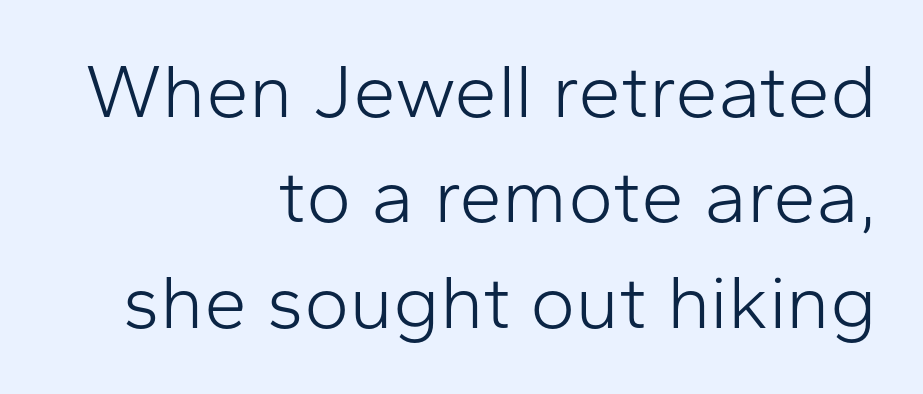
Q: Is the text bold? A: No.
Q: Is the text italic (slanted)? A: No, it is upright.
Q: Is the typeface a serif or a sans-serif typeface? A: Sans-serif.
Q: Is the text underlined? A: No.
Q: How is the paragraph aligned? A: Right-aligned.
Q: Is the spacing between letters normal or unusually wide? A: Normal.
Q: Is the spacing between lines tight, normal or loose? A: Normal.
Q: Width (condensed, normal, or wide)? A: Normal.
Q: Stroke contrast? A: Low.
Q: x-height? A: Medium.
Q: Monospaced? A: No.
